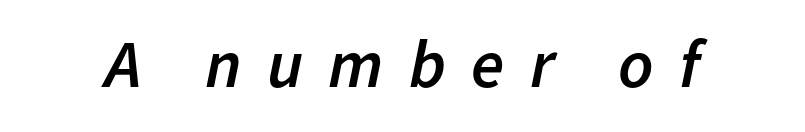
{"italic": "yes", "lean": "right", "slant_degrees": 11, "bold": "semi", "weight": "semibold", "width": "normal", "stroke_contrast": "low", "x_height": "medium", "monospaced": "no", "underline": "no", "letter_spacing": "wide", "letter_spacing_em": 0.37, "glyph_px": 68}
